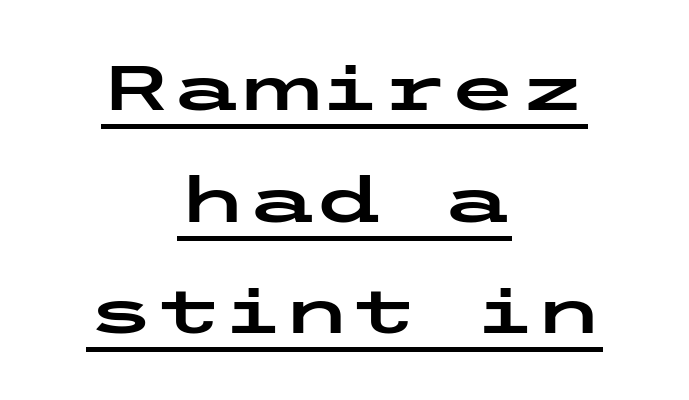
The image shows 63 px wide sans-serif type, upright; set centered, line spacing 1.77x, normal letter spacing, underlined; low stroke contrast and a medium x-height.
